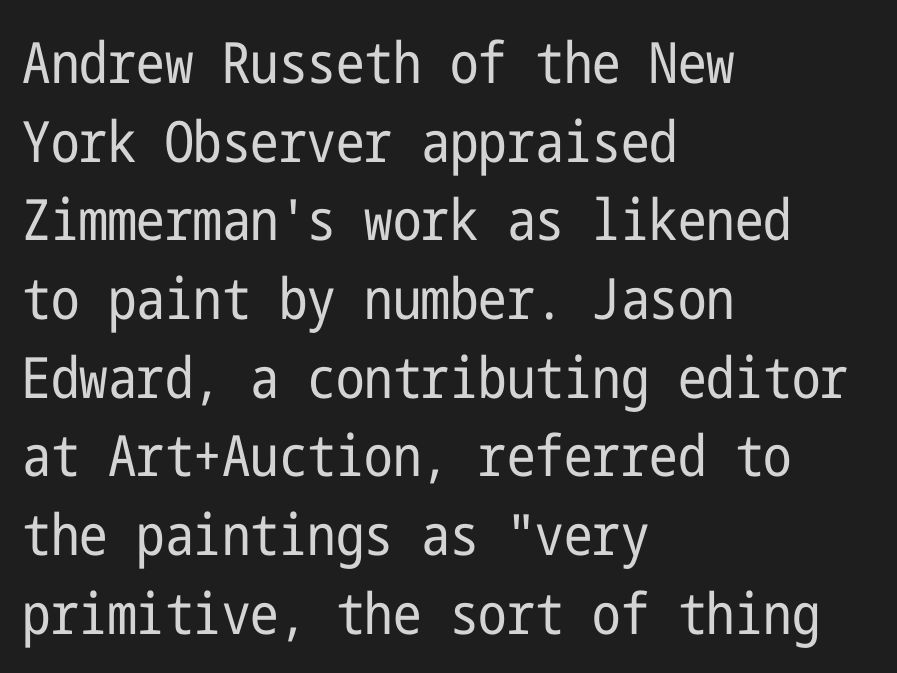
Posture: straight, roman, zero tilt. Ink coverage per letter is moderate at most. Stroke terminals: plain, sans-serif. You could call the tracking neutral — neither tight nor loose.
